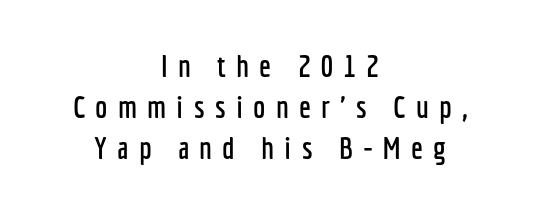
Q: Is the text italic (slanted)? A: No, it is upright.
Q: Is the typeface a serif or a sans-serif typeface? A: Sans-serif.
Q: Is the text underlined? A: No.
Q: How is the paragraph aligned? A: Centered.
Q: Is the spacing between letters normal or unusually wide? A: Unusually wide.
Q: Is the spacing between lines tight, normal or loose? A: Normal.
Q: Width (condensed, normal, or wide)? A: Condensed.
Q: Stroke contrast? A: Low.
Q: x-height? A: Medium.
Q: Monospaced? A: No.
